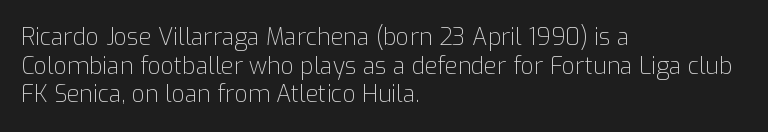
Beneath every word, the page is bare. On a weight scale, this lands at 450 or below. Look at the tracking — it's just the regular setting, nothing added. The typesetter chose a ragged-right arrangement here. Upright lettering throughout.
